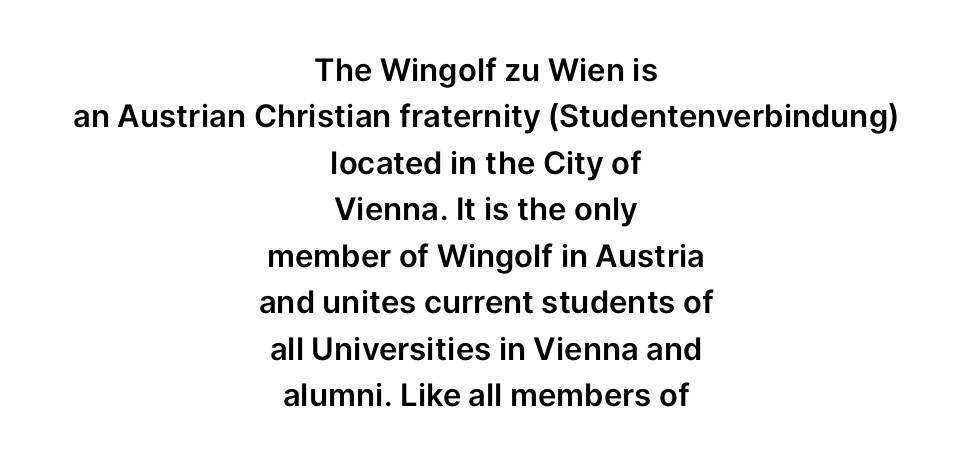
Q: Is the text italic (slanted)? A: No, it is upright.
Q: Is the typeface a serif or a sans-serif typeface? A: Sans-serif.
Q: Is the text underlined? A: No.
Q: How is the paragraph aligned? A: Centered.
Q: Is the spacing between letters normal or unusually wide? A: Normal.
Q: Is the spacing between lines tight, normal or loose? A: Normal.
Q: Width (condensed, normal, or wide)? A: Normal.
Q: Stroke contrast? A: Low.
Q: x-height? A: Medium.
Q: Monospaced? A: No.
